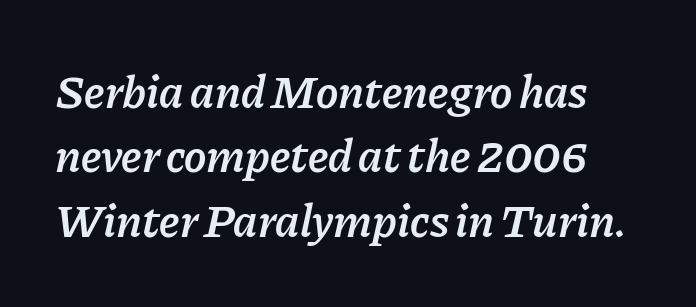
{"italic": "yes", "lean": "right", "slant_degrees": 11, "bold": "semi", "weight": "semibold", "width": "normal", "stroke_contrast": "low", "x_height": "medium", "monospaced": "no", "underline": "no", "line_spacing": "normal", "line_spacing_ratio": 1.37, "letter_spacing": "normal", "letter_spacing_em": 0.0, "glyph_px": 47}
